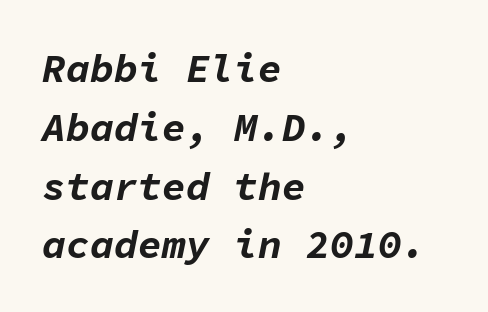
Evenly set lines give the paragraph a standard silhouette. Every character here occupies the same horizontal width, giving the sample a typewriter-like rhythm. Does extra space separate the letters? No, they use regular spacing. Line beginnings align vertically; line endings do not. A clean baseline with only descenders dipping below it.
